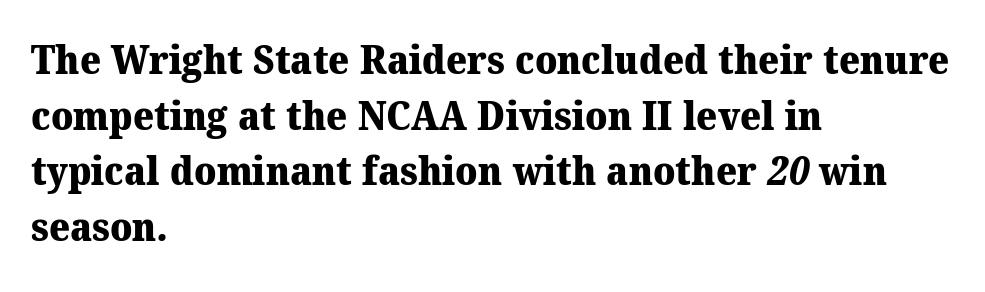
Here the designer chose a conventional face with non-uniform glyph widths. Does the type have serifs? Yes, each stem ends in a small foot. Successive baselines arrive at the customary interval. Compared with an ordinary text face, these strokes are far heavier — a full bold. The setting favours the left margin, as ordinary paragraphs usually do.
